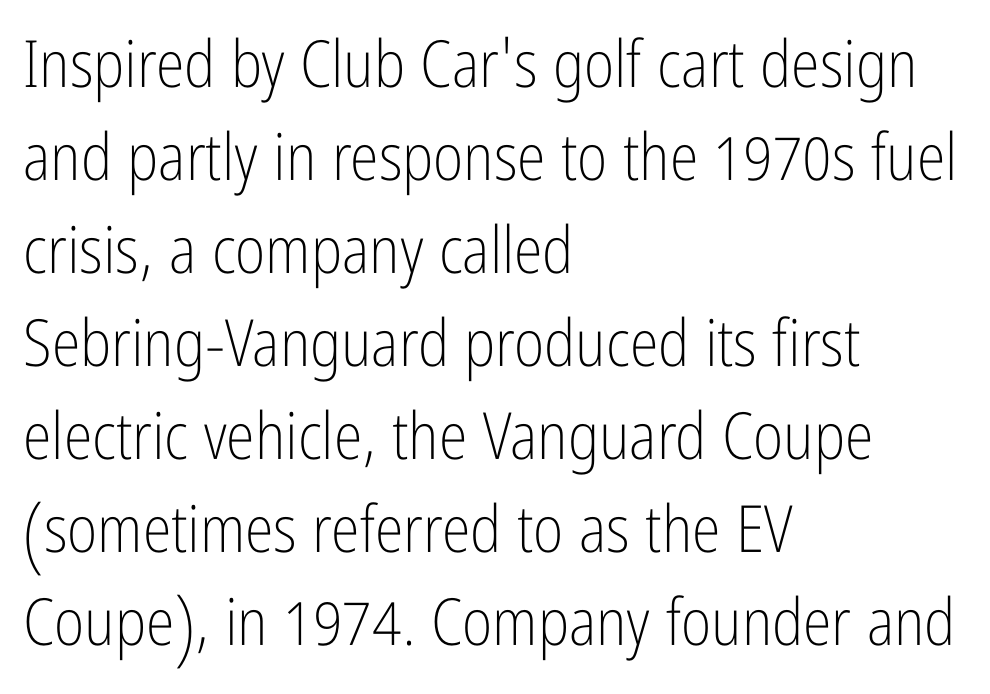
Q: Is the text bold? A: No.
Q: Is the text italic (slanted)? A: No, it is upright.
Q: Is the typeface a serif or a sans-serif typeface? A: Sans-serif.
Q: Is the text underlined? A: No.
Q: How is the paragraph aligned? A: Left-aligned.
Q: Is the spacing between letters normal or unusually wide? A: Normal.
Q: Is the spacing between lines tight, normal or loose? A: Normal.
Q: Width (condensed, normal, or wide)? A: Condensed.
Q: Stroke contrast? A: Low.
Q: x-height? A: Medium.
Q: Monospaced? A: No.
